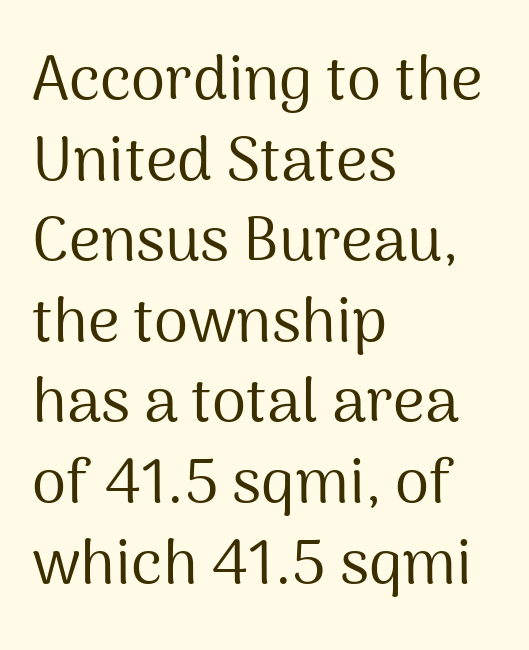
Compared with typical body copy, the letter spacing here is the same. The typeface chosen for these lines omits serifs. The vertical gap from one line to the next is medium. Decoration check: the copy has no underline. These glyphs show unthickened strokes, regular width or finer. Ascenders rise straight up at ninety degrees.
